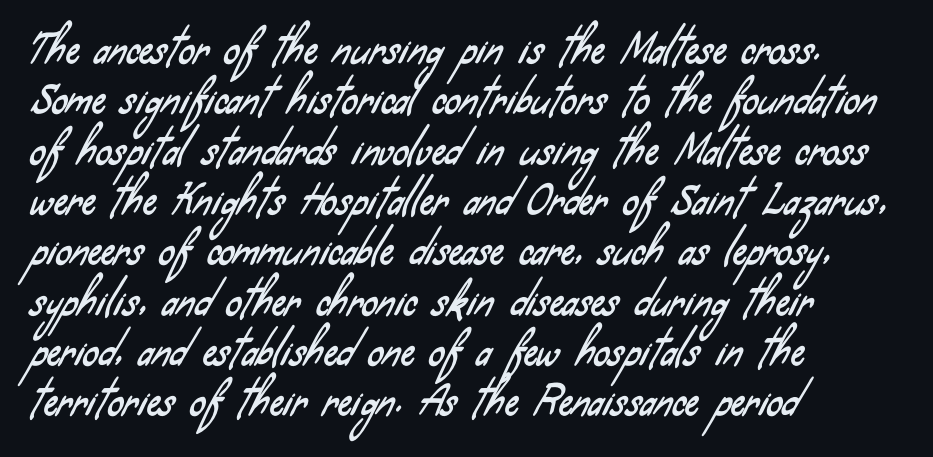
A typesetter would call this proportional, since set widths differ per character. Line spacing here is normal. These lines are set flush left with a ragged right edge. The area under the type is left untouched.
